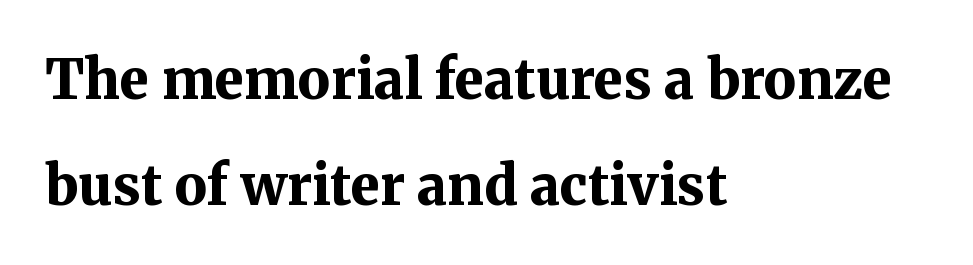
Nobody touched the tracking dial on this one. Nope, not italic — everything's standing straight. Observe the serifs anchoring each vertical stroke in this sample. The lines are quadded left. Lines of text with bare space underneath. A dark, heavy texture on the line: the type is bold.
